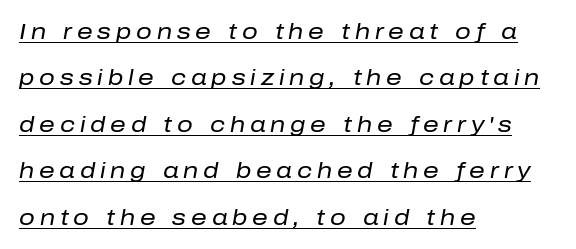
The text carries the slant typical of an italic or oblique font. No extra ink here — the face is not bold. Looks like someone drew a line under every word here. The passage shown has open, widely tracked lettering throughout. Horizontal bands of white between lines are thick stripes. One-word summary of the alignment: left.
